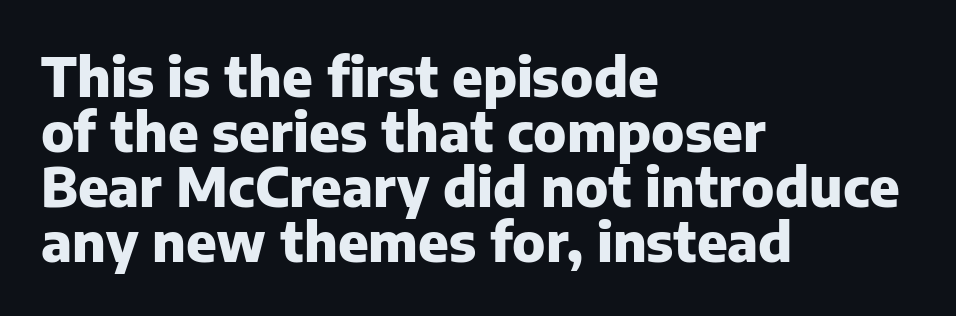
The image shows 54 px heavy sans-serif type, upright; set left-aligned, tight line spacing (1.02x), normal letter spacing, not underlined; low stroke contrast and a medium x-height.
